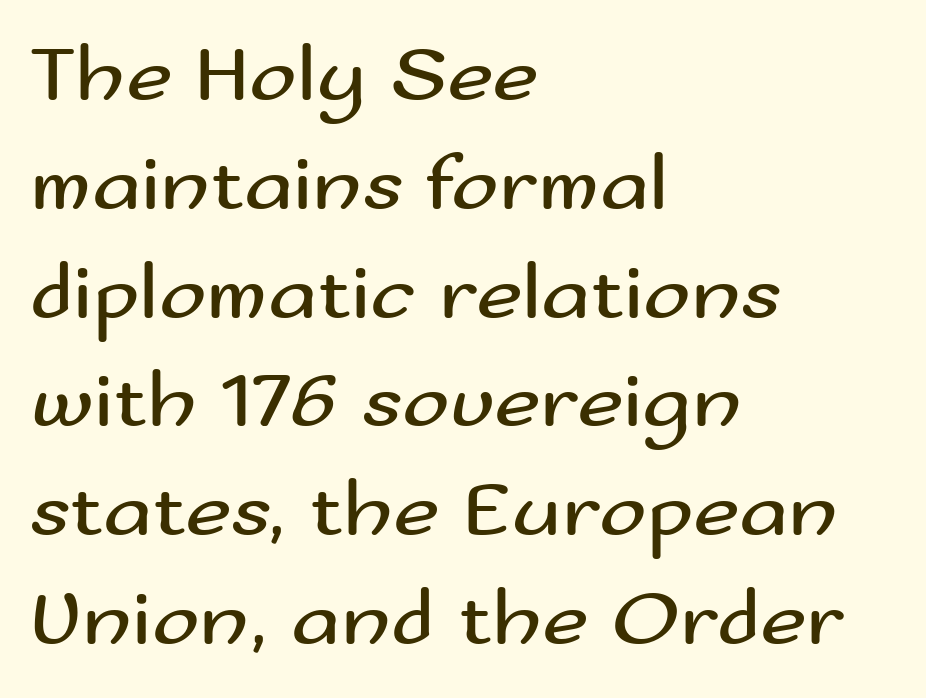
{"serif": "no", "italic": "no", "bold": "no", "weight": "regular", "width": "wide", "stroke_contrast": "medium", "x_height": "small", "monospaced": "no", "underline": "no", "align": "left", "line_spacing": "normal", "line_spacing_ratio": 1.36, "letter_spacing": "normal", "letter_spacing_em": 0.0, "glyph_px": 80}
